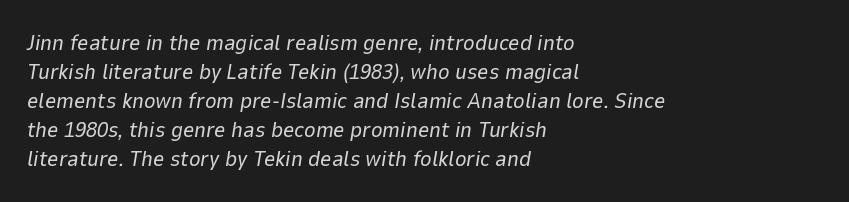
Rendered with sloped, italic letterforms. Line spacing here is normal. Nothing unusual about the tracking: characters are spaced as the font intends. Stem width sits at or under what a default text font uses. Notice how the passage keeps a crisp vertical edge on the left only. Underlining? Definitely not there.
